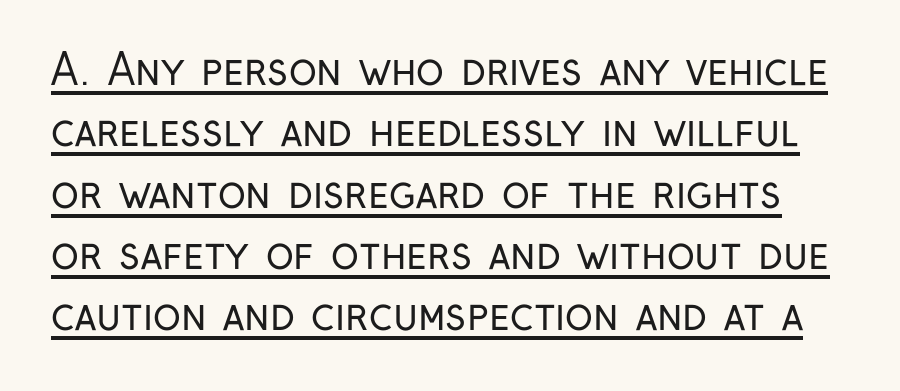
Type style note: lacks serifs. Is the stroke heavy? The answer is a plain regular-or-lighter. One glance says typical: line gaps are just what's usual. This is underlined copy, the kind a proofreader might mark for attention. Character widths vary here, with narrow letters taking less room than wide ones.
